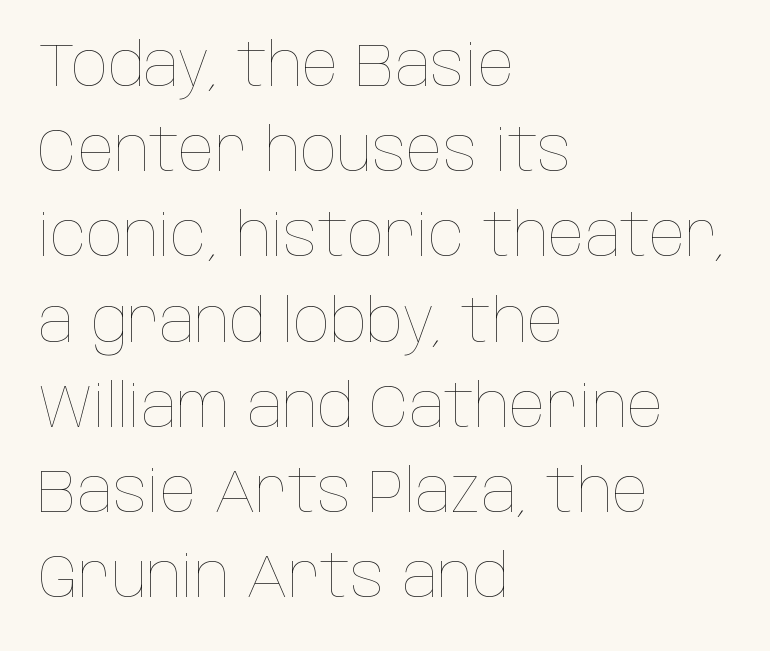
{"italic": "no", "bold": "no", "weight": "thin", "width": "condensed", "stroke_contrast": "low", "x_height": "large", "monospaced": "no", "underline": "no", "align": "left", "line_spacing": "normal", "line_spacing_ratio": 1.42, "letter_spacing": "normal", "letter_spacing_em": 0.0, "glyph_px": 60}
